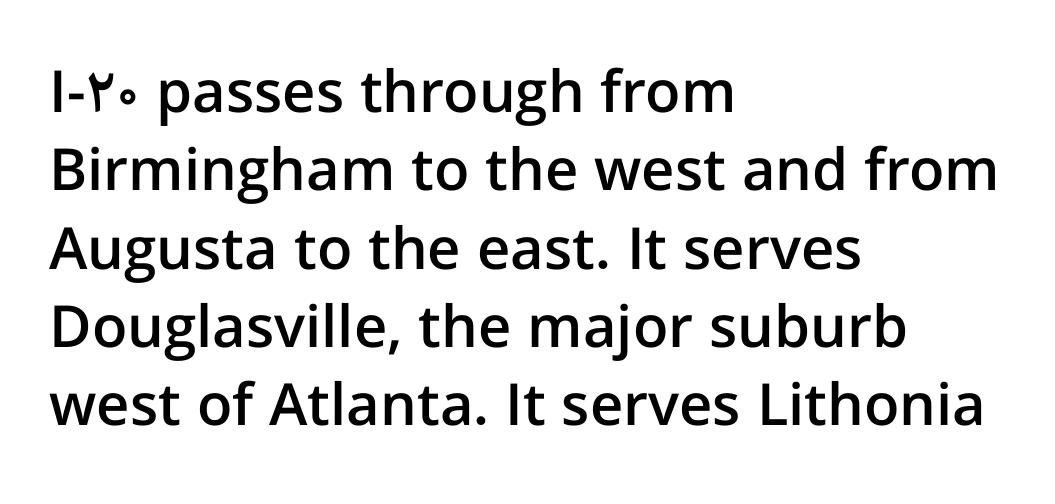
The image shows 58 px semibold sans-serif type, upright; set left-aligned, normal line spacing (1.35x), normal letter spacing, not underlined; low stroke contrast and a medium x-height.
